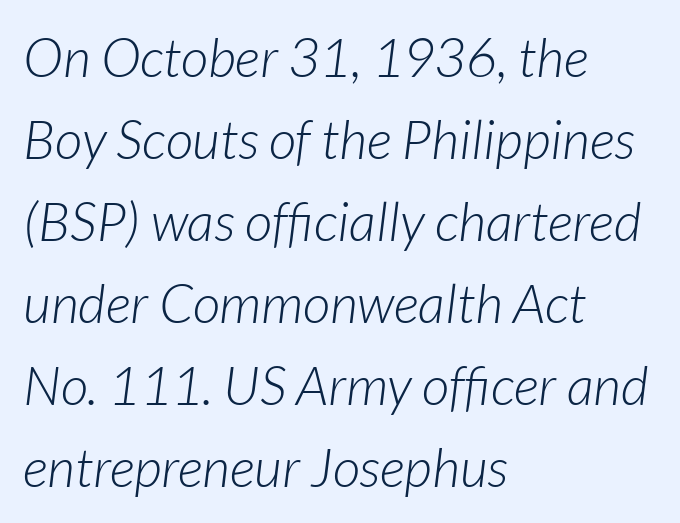
The image shows 54 px light type, italic (leaning right); set left-aligned, normal line spacing (1.52x), normal letter spacing, not underlined; low stroke contrast and a medium x-height.
